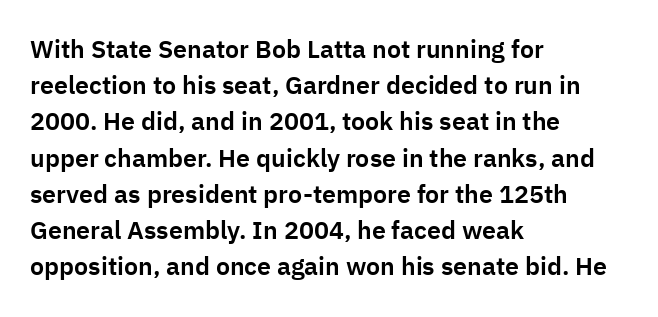
The image shows 25 px text type, upright; set left-aligned, normal line spacing (1.45x), normal letter spacing, not underlined.
